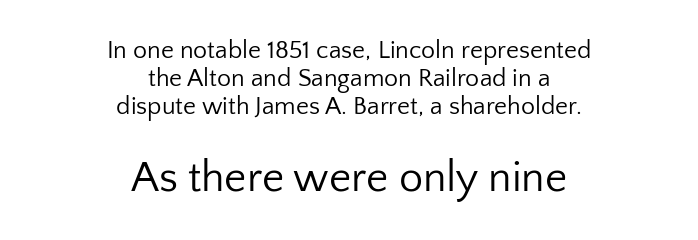
The image shows 43 px regular-weight sans-serif type, upright; set centered, tight line spacing (1.12x), normal letter spacing, not underlined; the second (bottom) block is 1.72x larger; low stroke contrast and a medium x-height.
